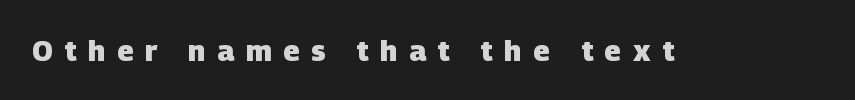
{"serif": "no", "bold": "yes", "weight": "heavy", "width": "normal", "stroke_contrast": "low", "x_height": "large", "monospaced": "no", "underline": "no", "letter_spacing": "wide", "letter_spacing_em": 0.4, "glyph_px": 29}
